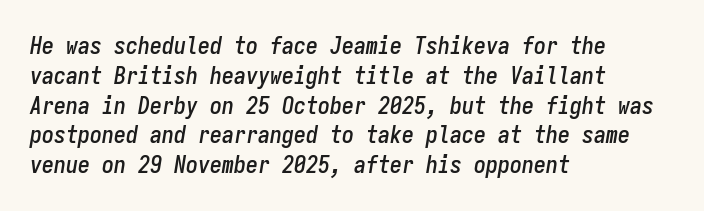
Q: Is the text italic (slanted)? A: Yes, it leans right by about 9 degrees.
Q: Is the text underlined? A: No.
Q: How is the paragraph aligned? A: Left-aligned.
Q: Is the spacing between letters normal or unusually wide? A: Normal.
